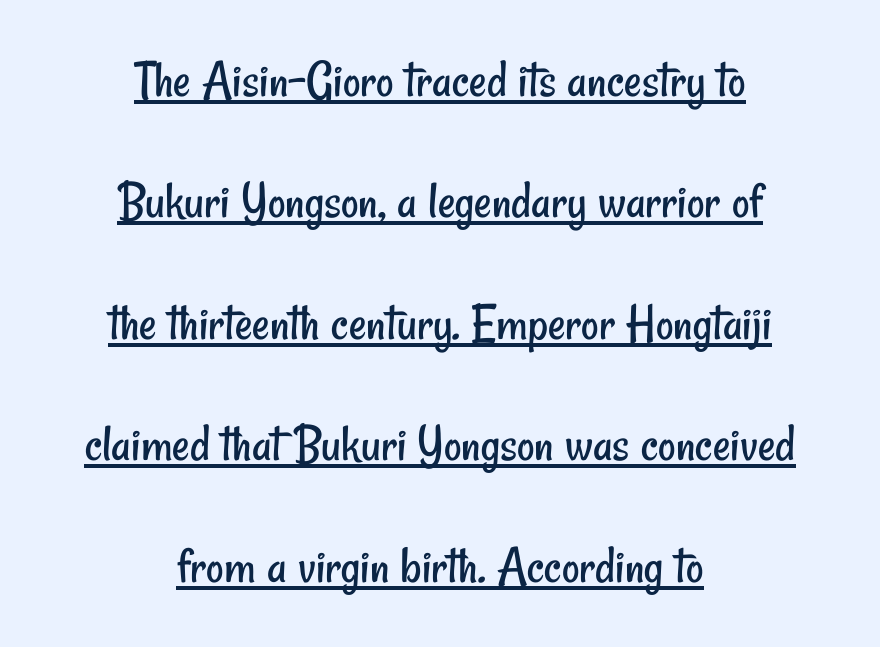
Inter-character spacing is left at the font's built-in metrics. The font is comparable to plain body text, perhaps lighter. This sample is center-justified, so both line endings float freely. The letters advance in unequal steps, a hallmark of proportional type.
